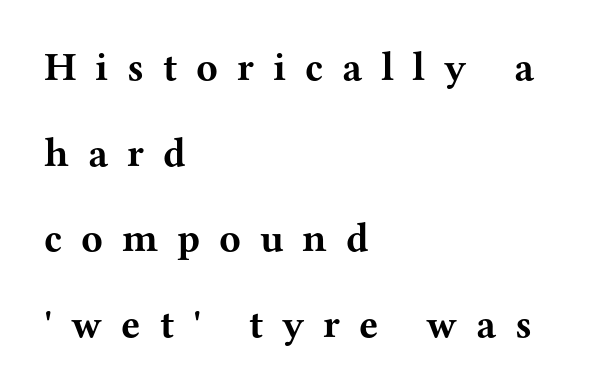
{"serif": "yes", "italic": "no", "bold": "yes", "weight": "bold", "width": "wide", "stroke_contrast": "medium", "x_height": "medium", "monospaced": "no", "underline": "no", "align": "left", "line_spacing": "loose", "line_spacing_ratio": 2.14, "letter_spacing": "wide", "letter_spacing_em": 0.47, "glyph_px": 40}
